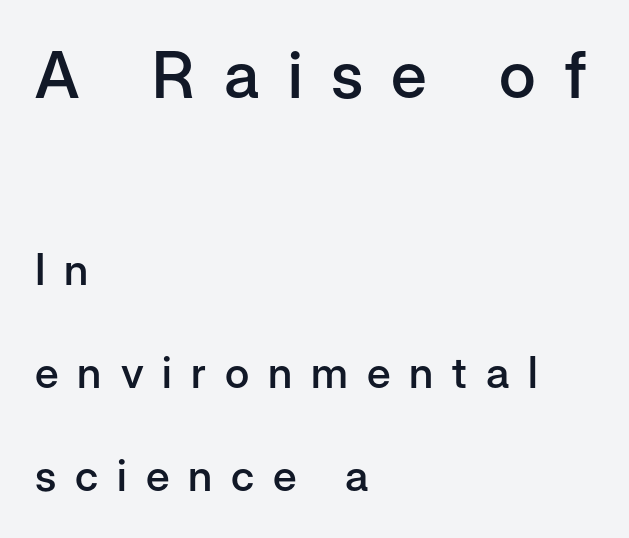
The image shows 65 px semibold sans-serif type, upright; set left-aligned, loose line spacing (2.4x), unusually wide letter spacing (+0.44 em), not underlined; the first (top) block is 1.51x larger; low stroke contrast and a medium x-height.
